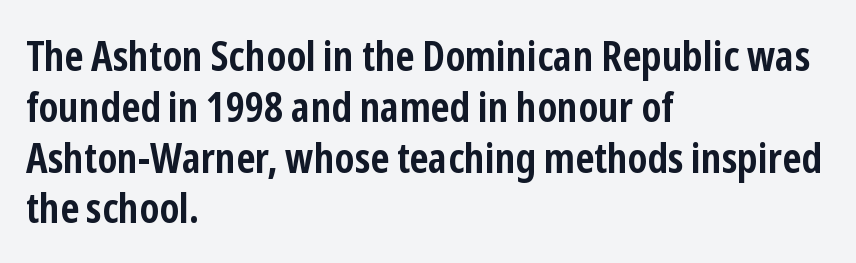
Q: Is the text bold? A: Yes.
Q: Is the text italic (slanted)? A: No, it is upright.
Q: Is the typeface a serif or a sans-serif typeface? A: Sans-serif.
Q: Is the text underlined? A: No.
Q: How is the paragraph aligned? A: Left-aligned.
Q: Is the spacing between letters normal or unusually wide? A: Normal.
Q: Width (condensed, normal, or wide)? A: Condensed.
Q: Stroke contrast? A: Low.
Q: x-height? A: Medium.
Q: Monospaced? A: No.
